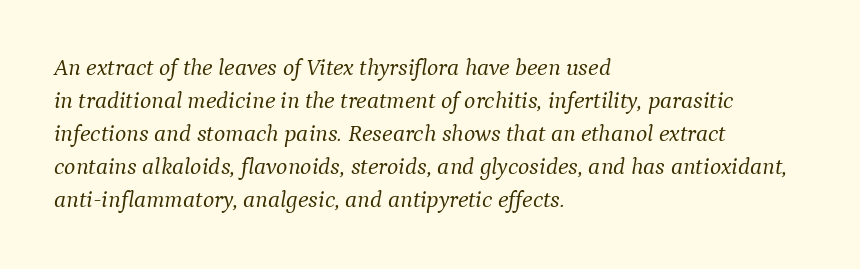
Is the type heavy? It reads as light-to-regular instead. Descenders are the only things crossing below the line. Is the type slanted? Yes — the strokes lean at a clear angle. This rendering uses left alignment, leaving the right contour irregular.
